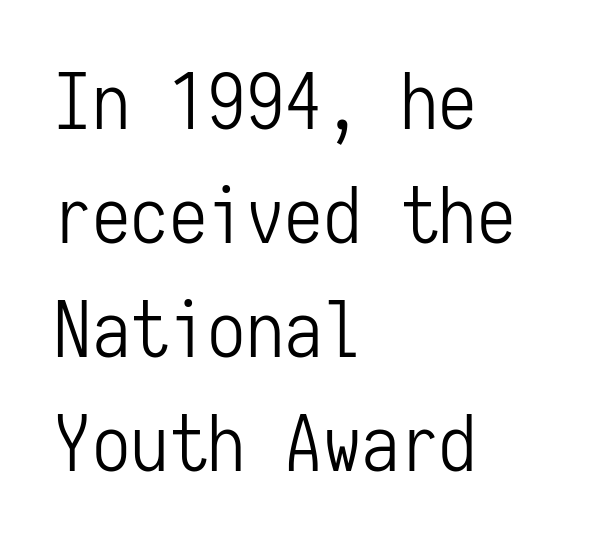
{"serif": "no", "italic": "no", "bold": "no", "weight": "light", "width": "condensed", "stroke_contrast": "low", "x_height": "medium", "monospaced": "yes", "underline": "no", "align": "left", "line_spacing": "normal", "line_spacing_ratio": 1.48, "letter_spacing": "normal", "letter_spacing_em": 0.0, "glyph_px": 77}
